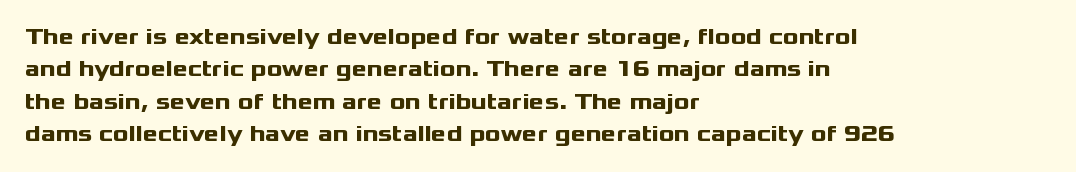
The image shows 23 px bold type, upright; set left-aligned, normal line spacing (1.41x), normal letter spacing, not underlined.
